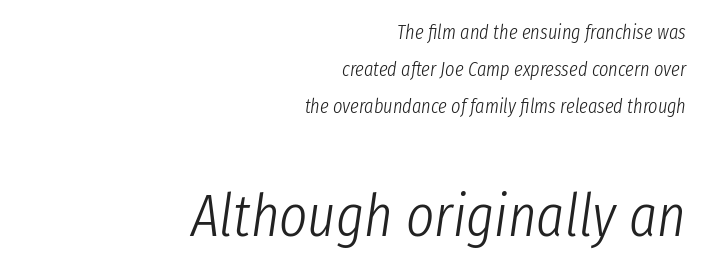
The image shows 60 px light, condensed type, italic (leaning right); set right-aligned, line spacing 1.85x, normal letter spacing, not underlined; the second (bottom) block is 3.0x larger; low stroke contrast and a medium x-height.
